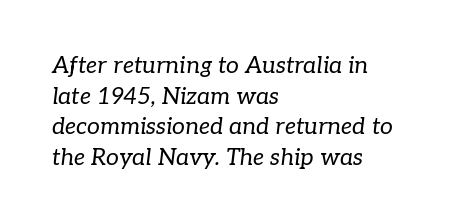
Q: Is the text bold? A: No.
Q: Is the text italic (slanted)? A: Yes, it leans right by about 7 degrees.
Q: Is the text underlined? A: No.
Q: How is the paragraph aligned? A: Left-aligned.
Q: Is the spacing between letters normal or unusually wide? A: Normal.
Q: Is the spacing between lines tight, normal or loose? A: Normal.
